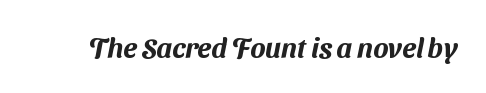
Check under the words: just untouched page. Default kerning and tracking; the words read as compact shapes. The letters advance in unequal steps, a hallmark of proportional type. You can tell from the bare stems that sans-serif type was used.
